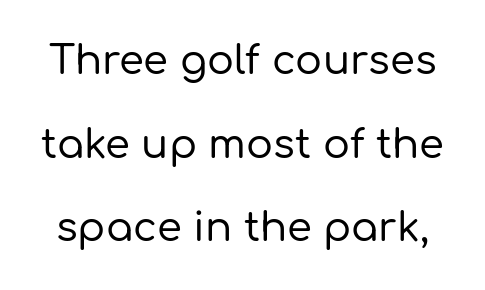
The passage shown is typeset with a sans-serif family. You can tell it's not italic because the verticals are truly vertical. This rendering leaves character spacing at its baseline value. A great deal of white space separates one row of letters from the next. Varying glyph widths throughout — classic text-font behaviour.
